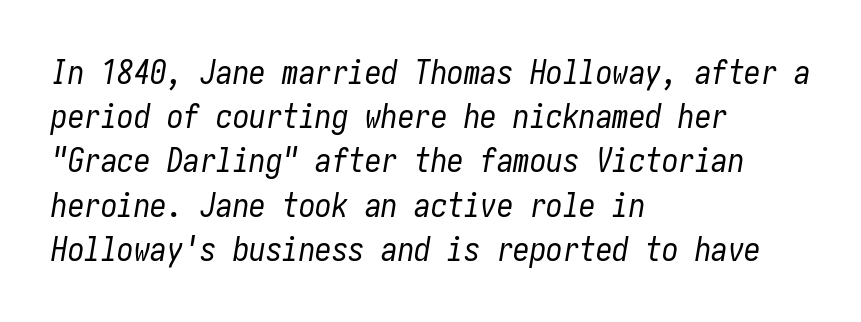
This sample uses an oblique cut, with every glyph tilted off the vertical. The letterforms sit at book weight or below. Evenly set lines give the paragraph a standard silhouette. Glance below the letters and you will spot only blank space.
